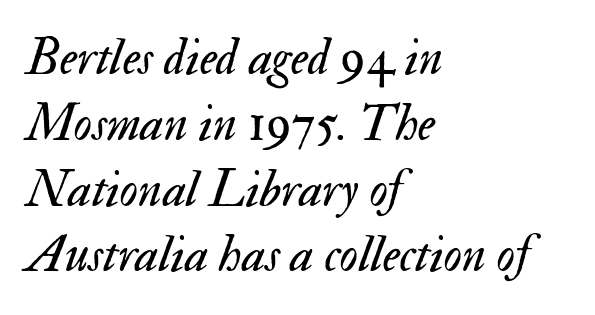
{"italic": "yes", "lean": "right", "slant_degrees": 17, "bold": "no", "weight": "regular", "width": "normal", "stroke_contrast": "medium", "x_height": "small", "monospaced": "no", "underline": "no", "align": "left", "line_spacing": "normal", "line_spacing_ratio": 1.29, "letter_spacing": "normal", "letter_spacing_em": 0.0, "glyph_px": 51}
